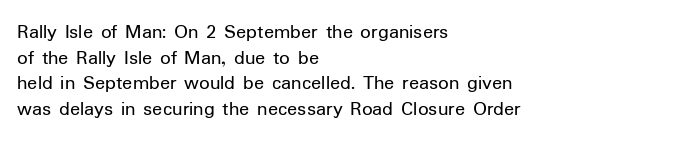
The image shows 21 px text type, upright; set left-aligned, line spacing 1.22x, normal letter spacing, not underlined.
